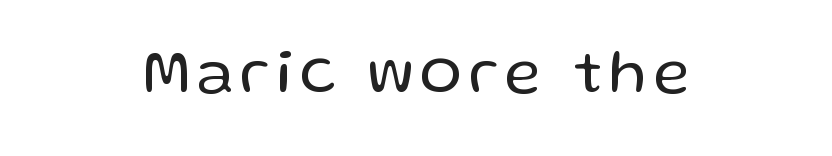
Q: Is the text bold? A: No.
Q: Is the text italic (slanted)? A: No, it is upright.
Q: Is the typeface a serif or a sans-serif typeface? A: Sans-serif.
Q: Is the text underlined? A: No.
Q: How is the paragraph aligned? A: Centered.
Q: Width (condensed, normal, or wide)? A: Normal.
Q: Stroke contrast? A: Low.
Q: x-height? A: Medium.
Q: Monospaced? A: No.
